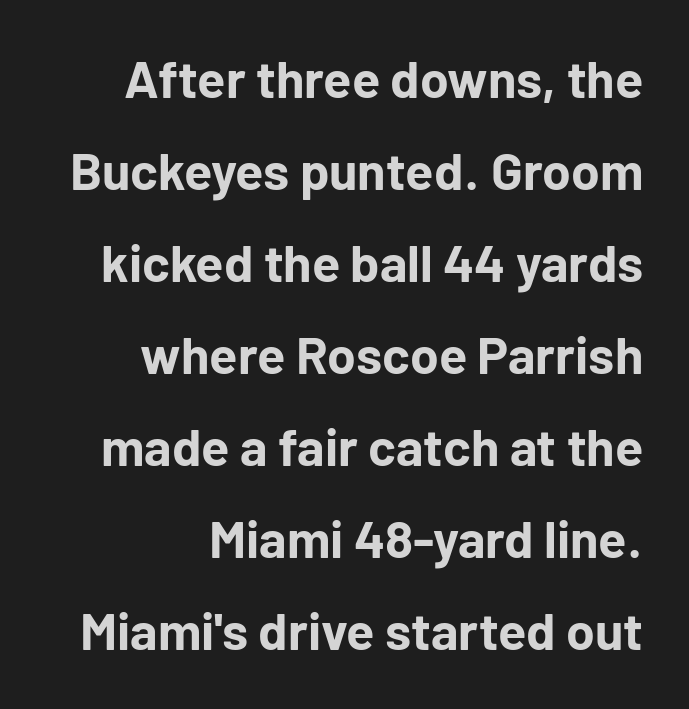
{"serif": "no", "italic": "no", "bold": "yes", "weight": "bold", "width": "normal", "stroke_contrast": "low", "x_height": "medium", "monospaced": "no", "underline": "no", "align": "right", "line_spacing_ratio": 1.77, "letter_spacing": "normal", "letter_spacing_em": 0.0, "glyph_px": 52}
